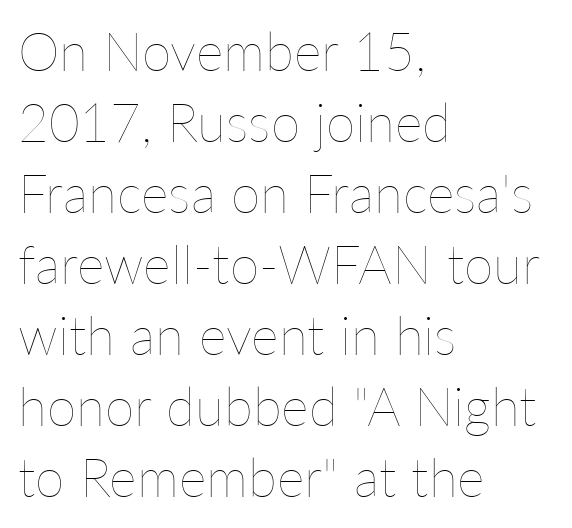
The image shows 53 px thin type, upright; set left-aligned, normal line spacing (1.34x), normal letter spacing, not underlined; low stroke contrast and a medium x-height.
